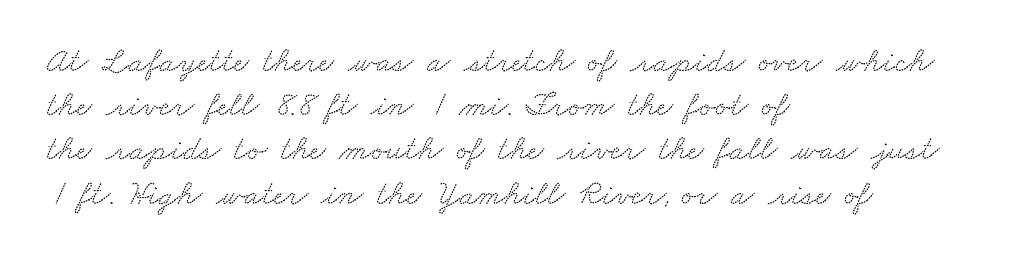
One glance says typical: line gaps are just what's usual. These lines keep a tight, regular rhythm from letter to letter. The rendering uses natural spacing where letterforms have individual widths. Look at the bottom of the vertical strokes: they flare into serifs here. Caption: multi-line text, flush left, ragged right. Clear beneath every line of the passage.
